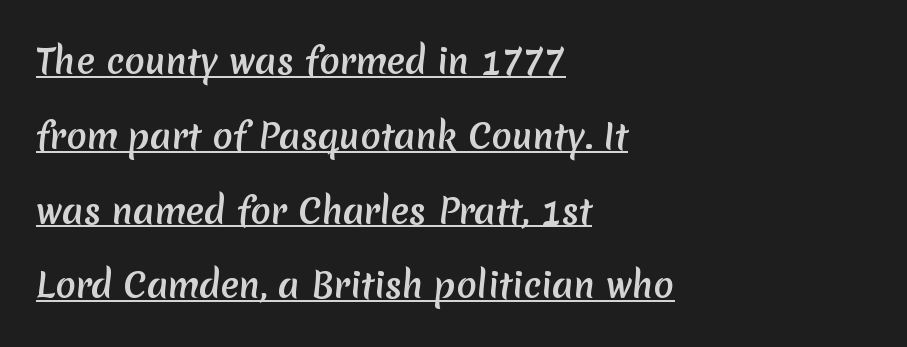
Character widths vary here, with narrow letters taking less room than wide ones. Note: no serifs on the glyphs. Each word holds together tightly as a unit, with standard inter-letter gaps. Decoration check: the copy is underlined. If you measured baseline to baseline, you'd find a long distance.
